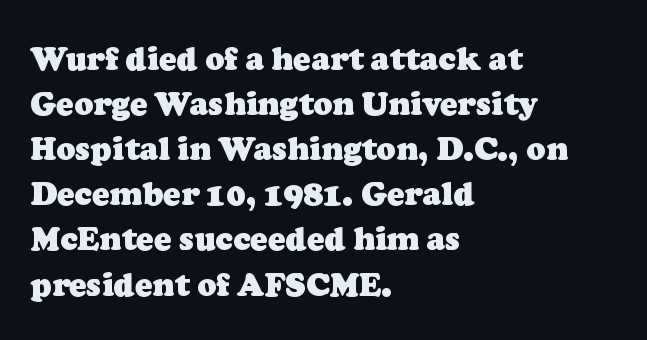
Compared with typical paragraphs, the rows here are spaced about the same. Here the glyphs are tracked normally, forming tight word shapes. Reading down the block, your eye returns to a fixed left position each line. Strong, thick strokes mark this as bold type. Think of a printed novel: that variable character pitch is what you see here.
